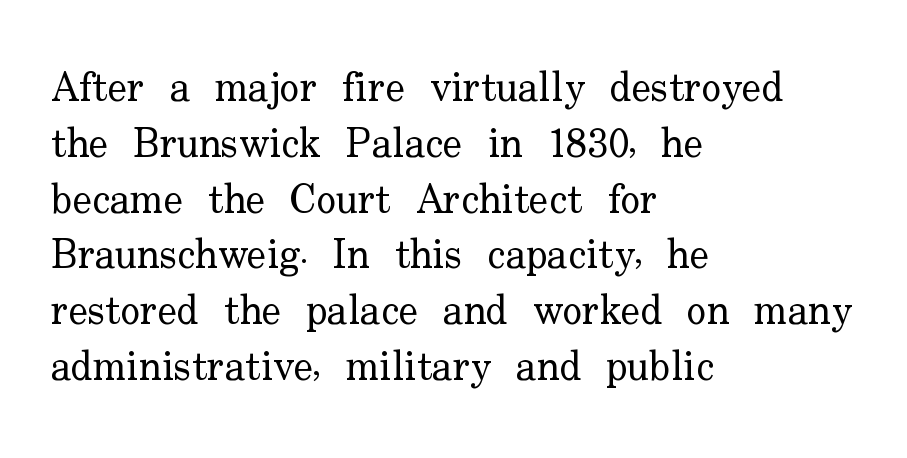
The image shows 41 px regular-weight serif type, upright; set left-aligned, normal line spacing (1.36x), normal letter spacing, not underlined; low stroke contrast and a small x-height.
